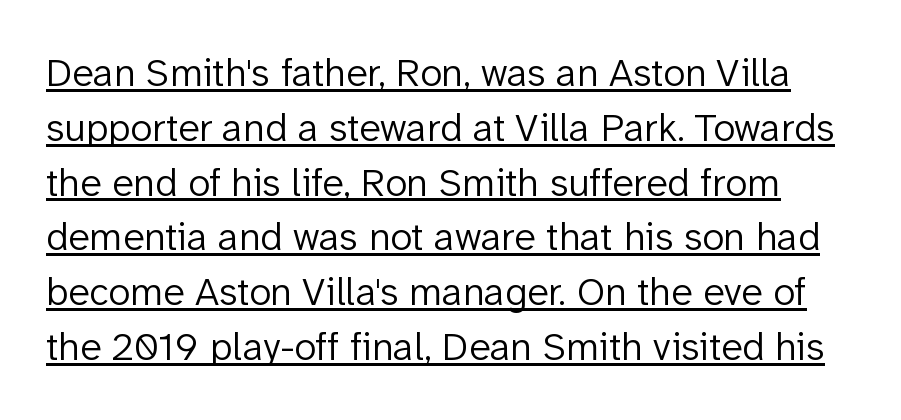
{"serif": "no", "italic": "no", "bold": "no", "weight": "light", "width": "normal", "stroke_contrast": "low", "x_height": "medium", "monospaced": "no", "underline": "yes", "line_spacing": "normal", "line_spacing_ratio": 1.37, "letter_spacing": "normal", "letter_spacing_em": 0.0, "glyph_px": 40}
